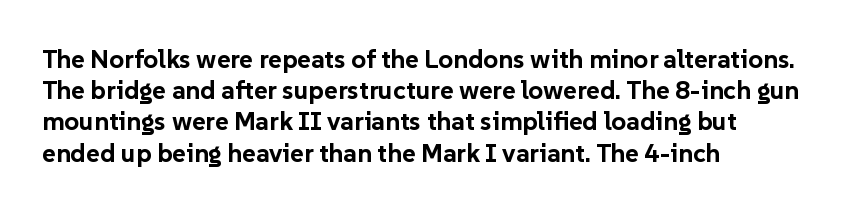
The image shows 26 px bold type, upright; set left-aligned, line spacing 1.2x, normal letter spacing, not underlined.
